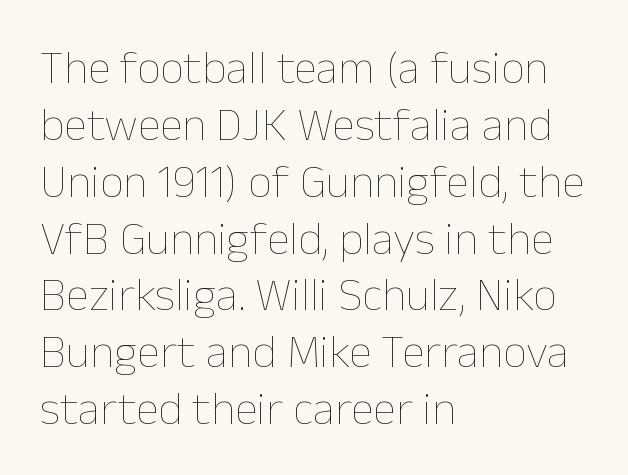
Each row of text sits above clean, open space. The strokes carry an ordinary text weight at most. These lines stack with their left ends in a neat column. Varying glyph widths throughout — classic text-font behaviour.
